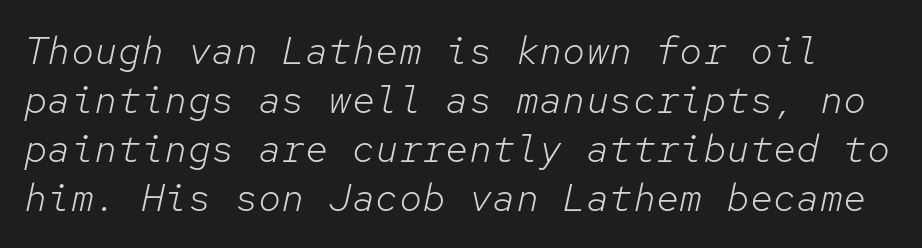
{"italic": "yes", "lean": "right", "slant_degrees": 12, "bold": "no", "weight": "light", "width": "normal", "stroke_contrast": "low", "x_height": "medium", "monospaced": "yes", "underline": "no", "line_spacing": "normal", "line_spacing_ratio": 1.26, "letter_spacing": "normal", "letter_spacing_em": 0.0, "glyph_px": 39}
